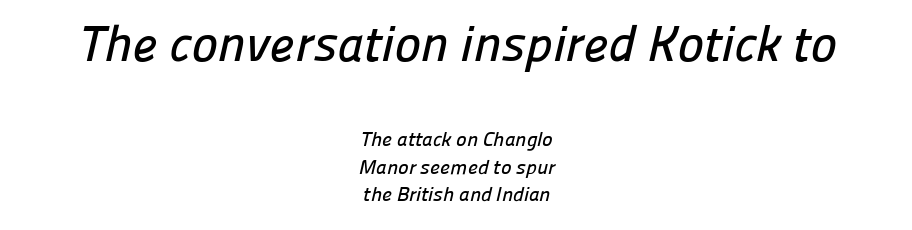
Q: Is the typeface a serif or a sans-serif typeface? A: Sans-serif.
Q: Is the text underlined? A: No.
Q: How is the paragraph aligned? A: Centered.
Q: Is the spacing between letters normal or unusually wide? A: Normal.
Q: Is the spacing between lines tight, normal or loose? A: Normal.
Q: Which block of text is set in a larger size, the first (top) or the second (bottom)? A: The first (top) one.
Q: Width (condensed, normal, or wide)? A: Normal.
Q: Stroke contrast? A: Low.
Q: x-height? A: Medium.
Q: Monospaced? A: No.
